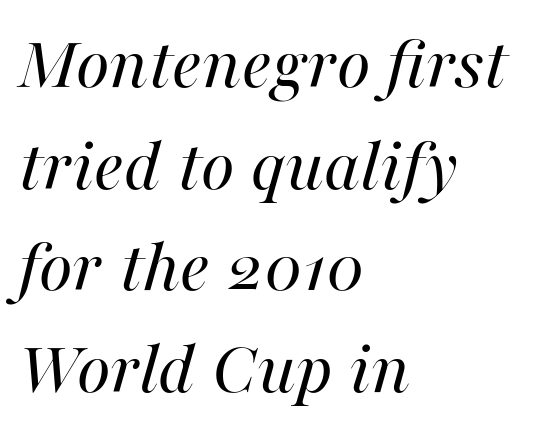
Q: Is the text bold? A: No.
Q: Is the text italic (slanted)? A: Yes, it leans right by about 16 degrees.
Q: Is the text underlined? A: No.
Q: How is the paragraph aligned? A: Left-aligned.
Q: Is the spacing between letters normal or unusually wide? A: Normal.
Q: Is the spacing between lines tight, normal or loose? A: Normal.
Q: Width (condensed, normal, or wide)? A: Normal.
Q: Stroke contrast? A: High.
Q: x-height? A: Medium.
Q: Monospaced? A: No.
